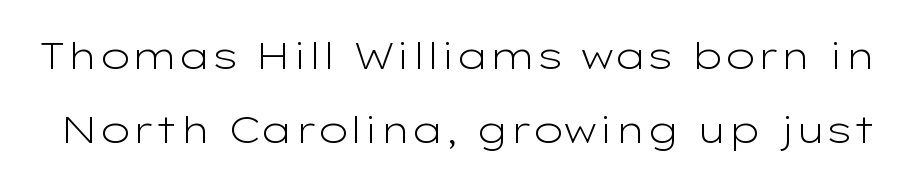
The image shows 38 px light, wide sans-serif type, upright; set loose line spacing (1.95x), normal letter spacing, not underlined; low stroke contrast and a medium x-height.
